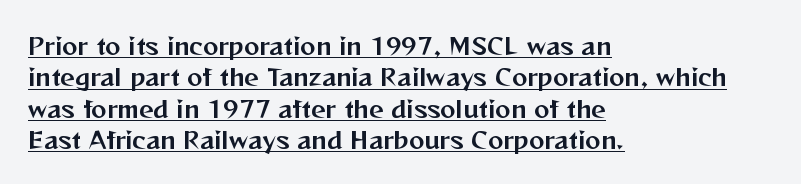
{"italic": "no", "underline": "yes", "align": "left", "line_spacing": "normal", "line_spacing_ratio": 1.36, "letter_spacing": "normal", "letter_spacing_em": 0.0, "glyph_px": 23}
